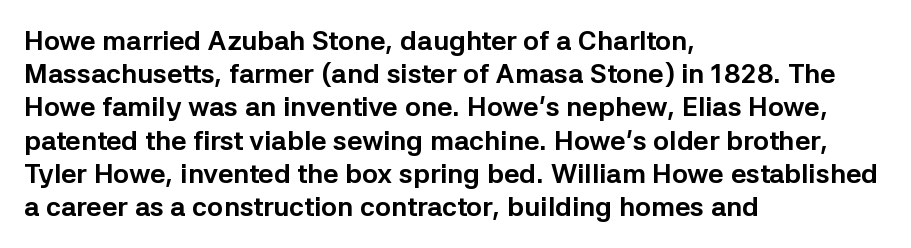
Q: Is the text bold? A: Yes.
Q: Is the text italic (slanted)? A: No, it is upright.
Q: Is the text underlined? A: No.
Q: How is the paragraph aligned? A: Left-aligned.
Q: Is the spacing between letters normal or unusually wide? A: Normal.
